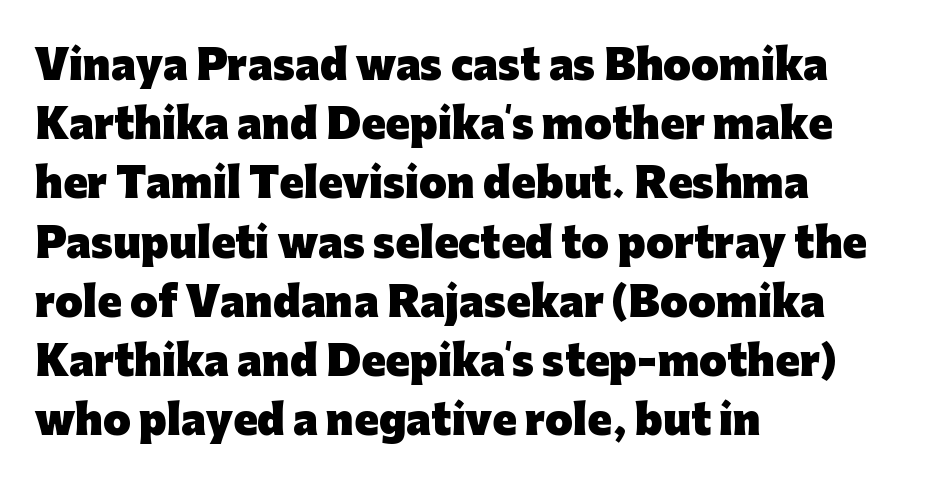
The image shows 40 px heavy sans-serif type, upright; set left-aligned, normal line spacing (1.48x), normal letter spacing, not underlined; low stroke contrast and a medium x-height.
